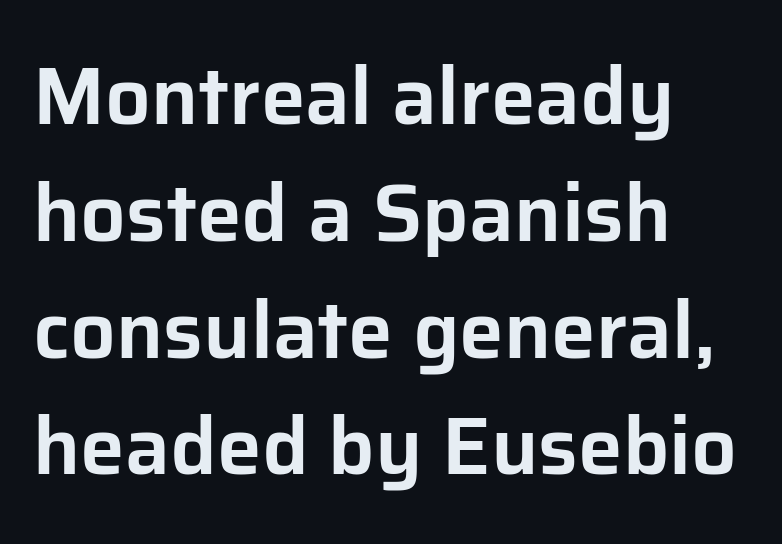
These lines are rendered in a variable-pitch font. Posture: straight, roman, zero tilt. Nobody drew a line under any word here. Notice how the passage keeps a crisp vertical edge on the left only. The lines sit at an ordinary, default distance from one another.
